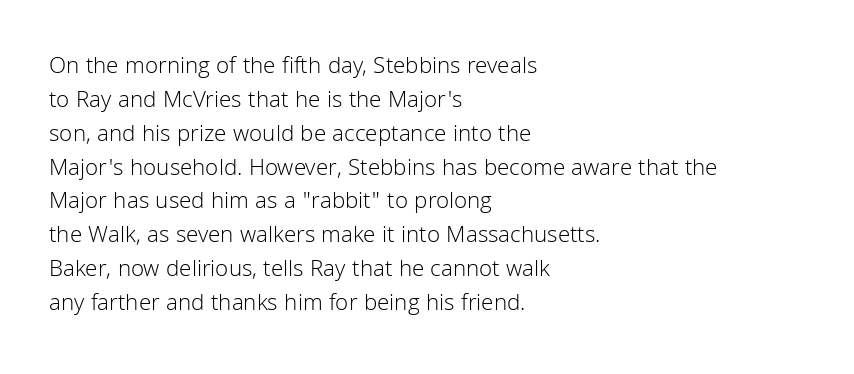
Q: Is the text bold? A: No.
Q: Is the text italic (slanted)? A: No, it is upright.
Q: Is the text underlined? A: No.
Q: How is the paragraph aligned? A: Left-aligned.
Q: Is the spacing between letters normal or unusually wide? A: Normal.
Q: Is the spacing between lines tight, normal or loose? A: Normal.
